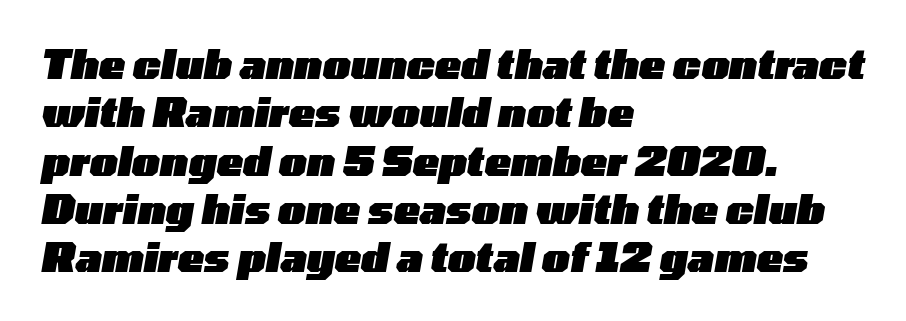
{"italic": "yes", "lean": "right", "slant_degrees": 10, "bold": "yes", "weight": "heavy", "width": "wide", "stroke_contrast": "low", "x_height": "medium", "monospaced": "no", "underline": "no", "align": "left", "line_spacing_ratio": 1.24, "letter_spacing": "normal", "letter_spacing_em": 0.0, "glyph_px": 39}
